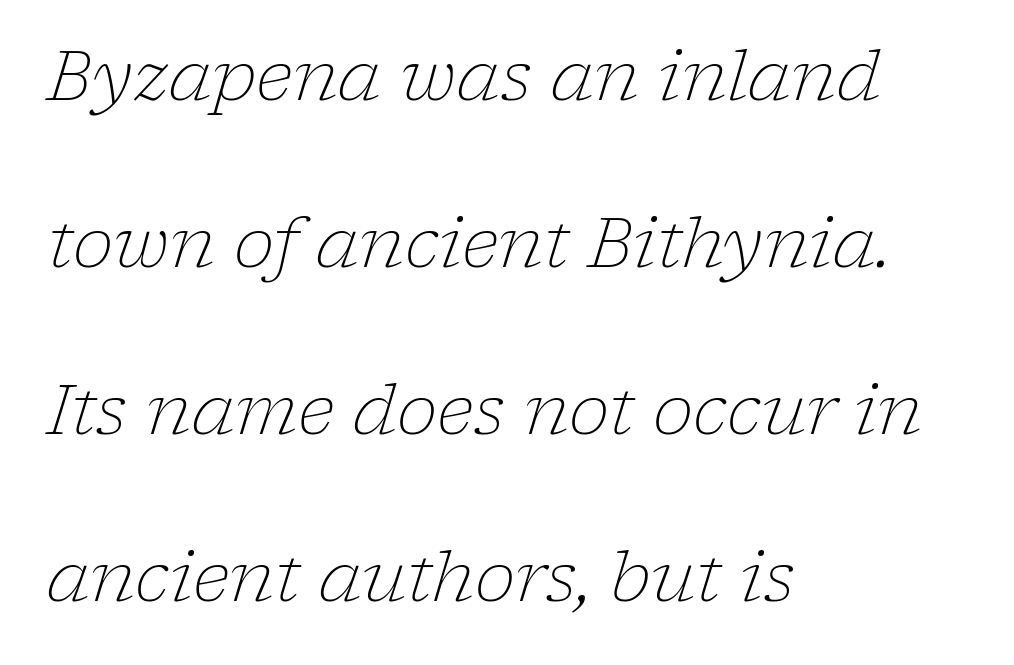
The image shows 69 px light serif type, italic (leaning right); set left-aligned, loose line spacing (2.42x), normal letter spacing, not underlined; low stroke contrast and a medium x-height.
